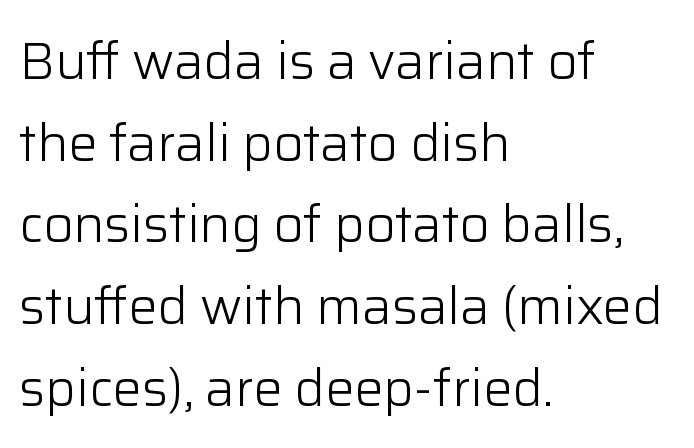
The image shows 52 px light sans-serif type, upright; set left-aligned, normal line spacing (1.57x), normal letter spacing, not underlined; low stroke contrast and a medium x-height.
